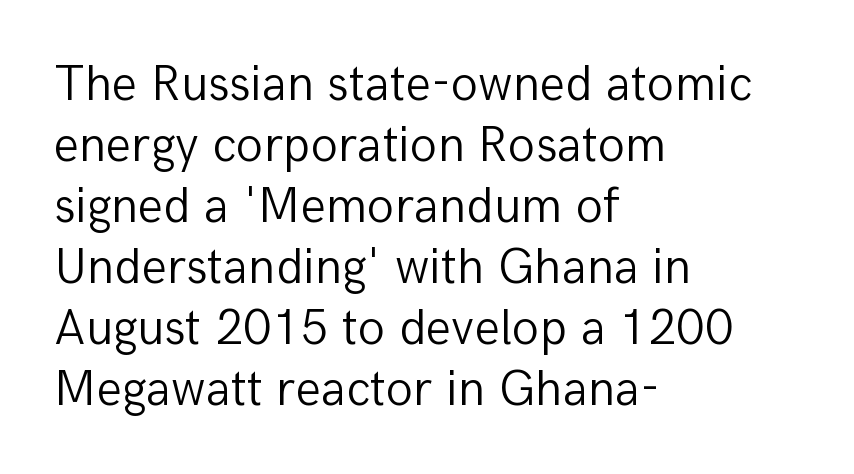
Q: Is the text bold? A: No.
Q: Is the text italic (slanted)? A: No, it is upright.
Q: Is the typeface a serif or a sans-serif typeface? A: Sans-serif.
Q: Is the text underlined? A: No.
Q: How is the paragraph aligned? A: Left-aligned.
Q: Is the spacing between letters normal or unusually wide? A: Normal.
Q: Width (condensed, normal, or wide)? A: Normal.
Q: Stroke contrast? A: Low.
Q: x-height? A: Medium.
Q: Monospaced? A: No.
